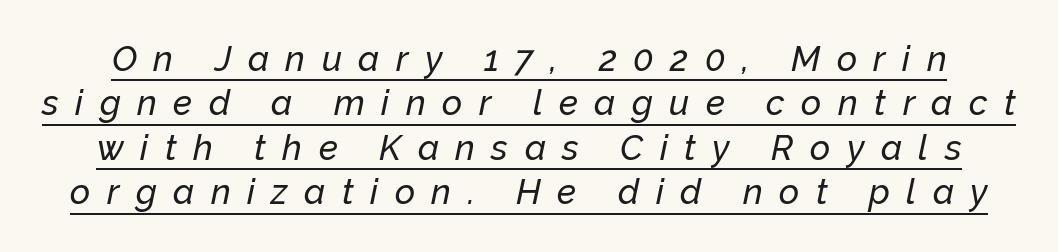
The image shows 35 px text type, italic (leaning right); set normal line spacing (1.27x), unusually wide letter spacing (+0.47 em), underlined; low stroke contrast and a medium x-height.
